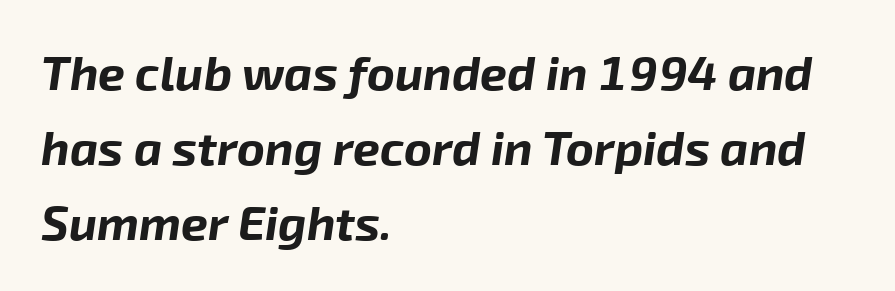
The image shows 48 px bold type, italic (leaning right); set left-aligned, normal line spacing (1.56x), normal letter spacing, not underlined; low stroke contrast and a medium x-height.
